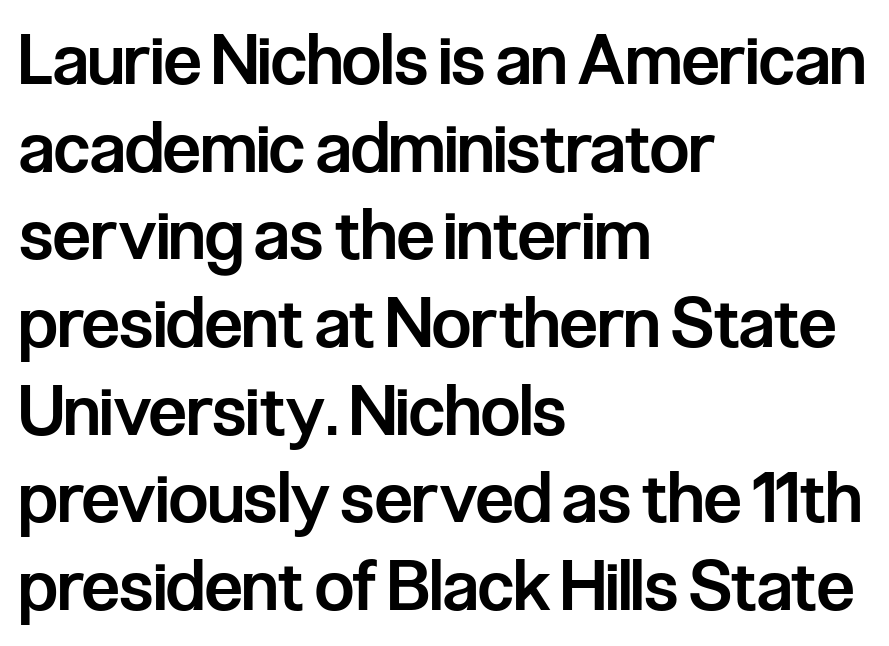
The image shows 69 px semibold, condensed sans-serif type, upright; set left-aligned, normal line spacing (1.27x), normal letter spacing, not underlined; low stroke contrast and a medium x-height.
